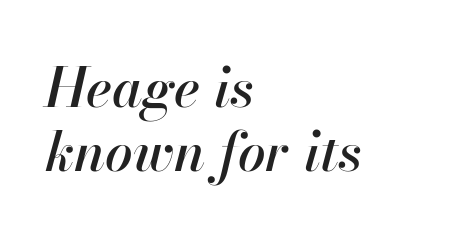
All the whitespace from short lines collects on the right. The passage shown leans; its letterforms are oblique. Do the characters align in a grid? No, the font is proportional. Glyph-to-glyph distance matches everyday printed text. Only glyphs here, with clear space below each row.
